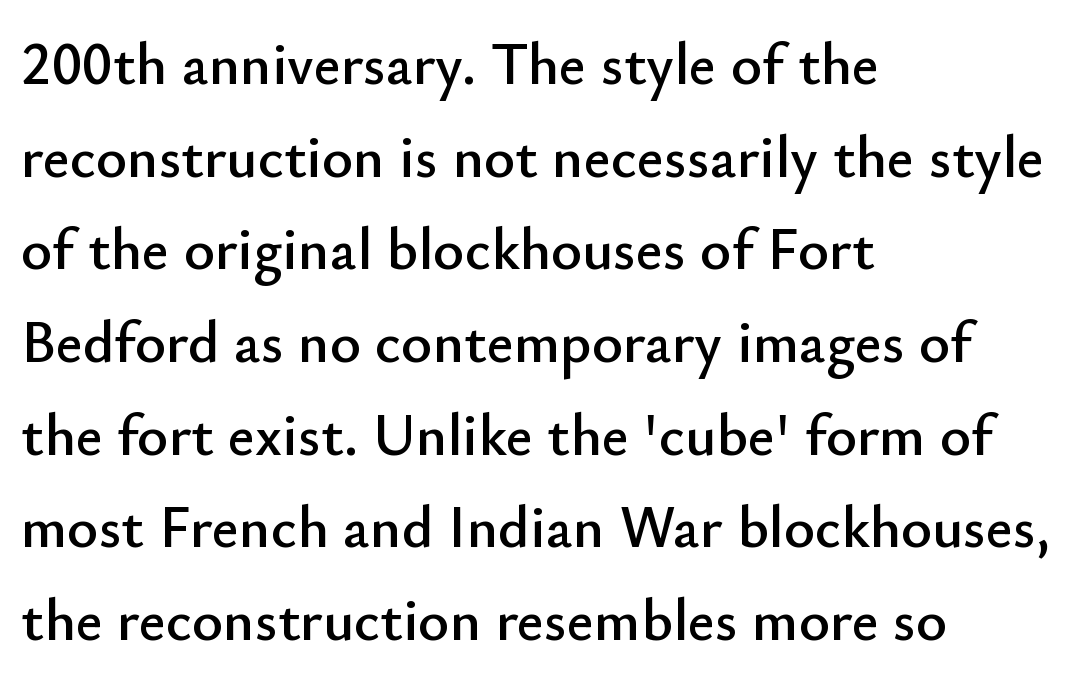
Q: Is the text italic (slanted)? A: No, it is upright.
Q: Is the typeface a serif or a sans-serif typeface? A: Sans-serif.
Q: Is the text underlined? A: No.
Q: How is the paragraph aligned? A: Left-aligned.
Q: Is the spacing between letters normal or unusually wide? A: Normal.
Q: Is the spacing between lines tight, normal or loose? A: Normal.
Q: Width (condensed, normal, or wide)? A: Normal.
Q: Stroke contrast? A: Low.
Q: x-height? A: Small.
Q: Monospaced? A: No.
